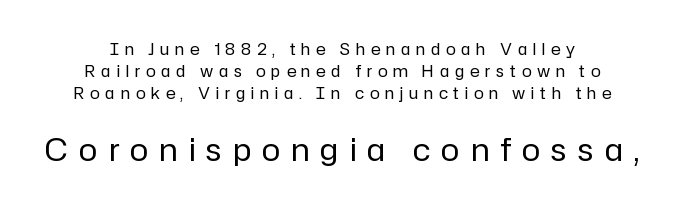
Q: Is the text bold? A: No.
Q: Is the text italic (slanted)? A: No, it is upright.
Q: Is the typeface a serif or a sans-serif typeface? A: Sans-serif.
Q: Is the text underlined? A: No.
Q: How is the paragraph aligned? A: Centered.
Q: Is the spacing between letters normal or unusually wide? A: Unusually wide.
Q: Is the spacing between lines tight, normal or loose? A: Normal.
Q: Which block of text is set in a larger size, the first (top) or the second (bottom)? A: The second (bottom) one.
Q: Width (condensed, normal, or wide)? A: Normal.
Q: Stroke contrast? A: Low.
Q: x-height? A: Medium.
Q: Monospaced? A: No.
